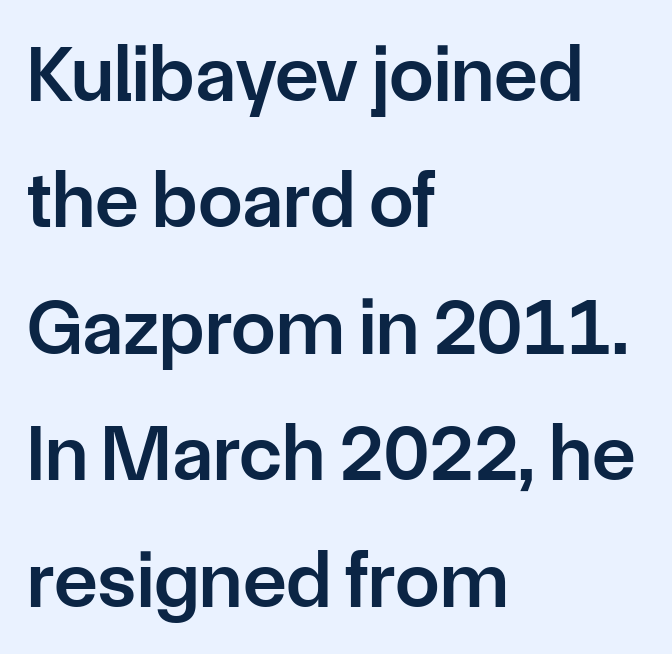
{"serif": "no", "italic": "no", "bold": "semi", "weight": "semibold", "width": "normal", "stroke_contrast": "low", "x_height": "medium", "monospaced": "no", "underline": "no", "align": "left", "line_spacing": "normal", "line_spacing_ratio": 1.58, "letter_spacing": "normal", "letter_spacing_em": 0.0, "glyph_px": 80}
